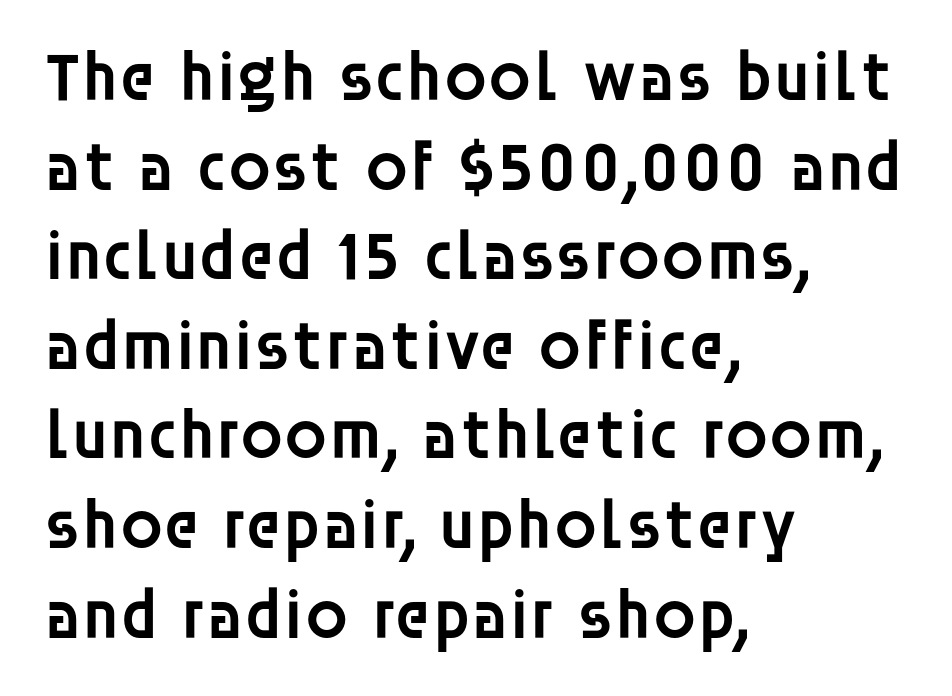
Spacing between characters is what you'd get straight out of the box. These lines are set flush left with a ragged right edge. The rendering uses natural spacing where letterforms have individual widths. Weight check: semibold — heavier than regular, not quite bold. Typographically, this falls in the sans-serif category.
